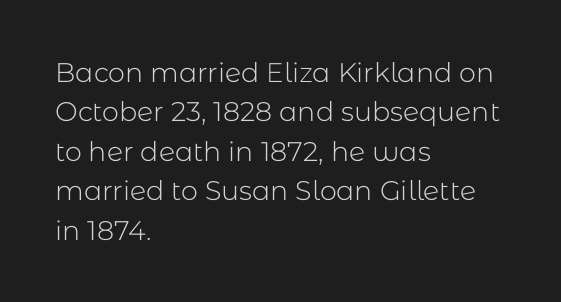
{"italic": "no", "bold": "no", "underline": "no", "align": "left", "line_spacing": "normal", "line_spacing_ratio": 1.46, "letter_spacing": "normal", "letter_spacing_em": 0.0, "glyph_px": 27}
